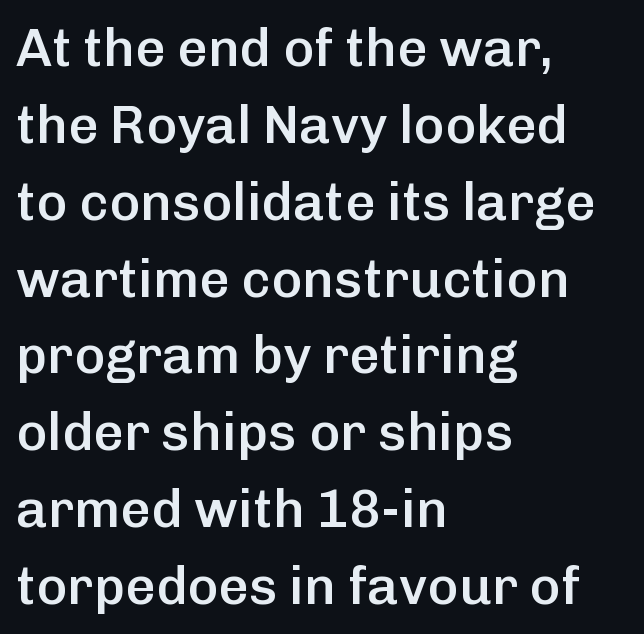
Letterform terminals end flat and unadorned throughout the passage. Observe the ordinary spacing: letters are neighbours, not strangers. Stroke thickness is moderately raised; the sample reads as semibold. The rendering uses a moderate line-height, typical for paragraphs. This sample uses an upright cut, with every glyph sitting square on the baseline. The area under the type is left untouched.
